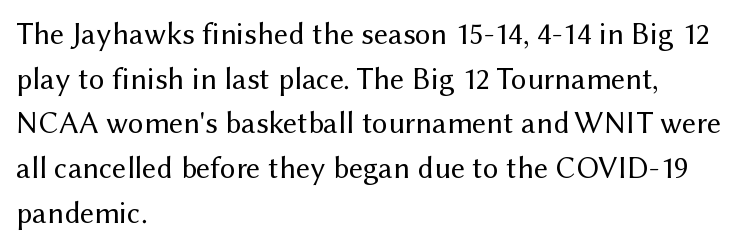
The image shows 31 px regular-weight sans-serif type, upright; set left-aligned, normal line spacing (1.44x), normal letter spacing, not underlined; medium stroke contrast and a medium x-height.
